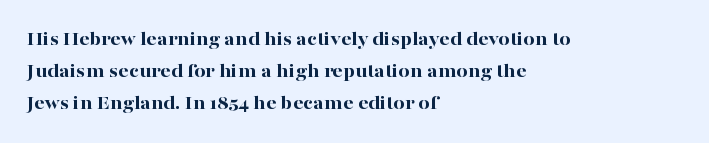
{"italic": "no", "bold": "yes", "underline": "no", "align": "left", "line_spacing": "normal", "line_spacing_ratio": 1.59, "letter_spacing": "normal", "letter_spacing_em": 0.0, "glyph_px": 20}
